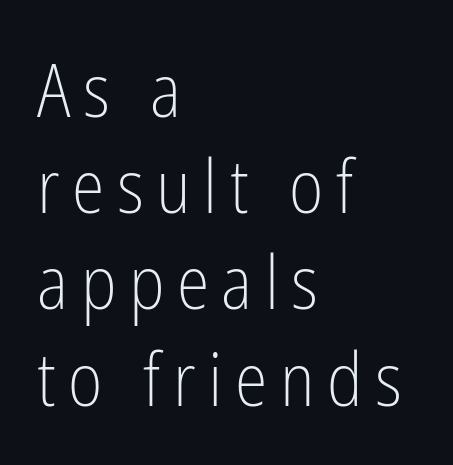
The image shows 74 px light, condensed sans-serif type, upright; set left-aligned, normal line spacing (1.3x), not underlined; low stroke contrast and a medium x-height.
